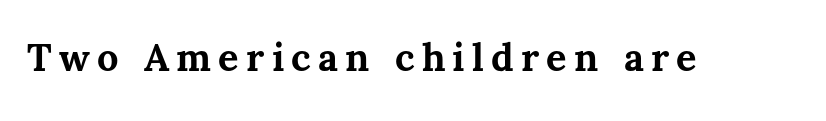
Q: Is the text bold? A: Yes.
Q: Is the text italic (slanted)? A: No, it is upright.
Q: Is the text underlined? A: No.
Q: Width (condensed, normal, or wide)? A: Normal.
Q: Stroke contrast? A: Medium.
Q: x-height? A: Medium.
Q: Monospaced? A: No.
